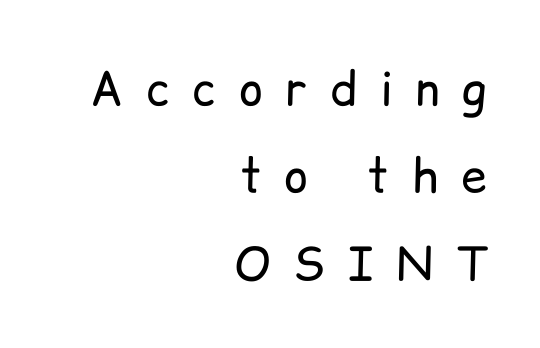
The image shows 46 px regular-weight sans-serif type, upright; set right-aligned, loose line spacing (1.9x), unusually wide letter spacing (+0.49 em), not underlined; low stroke contrast and a medium x-height.
